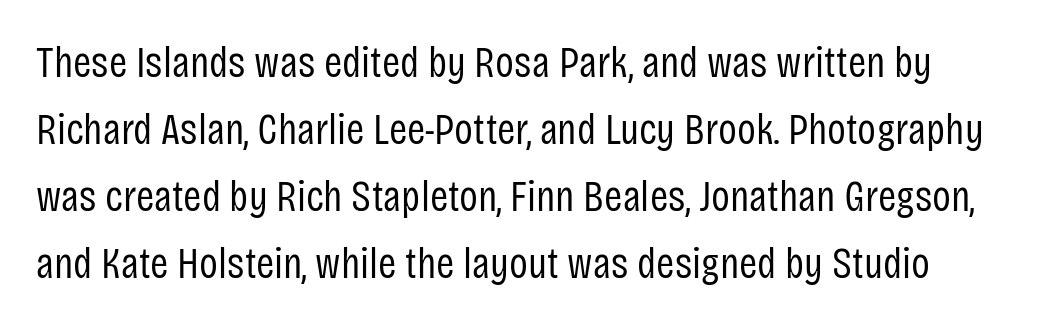
The image shows 44 px regular-weight, condensed sans-serif type, upright; set normal line spacing (1.52x), normal letter spacing, not underlined; low stroke contrast and a large x-height.
